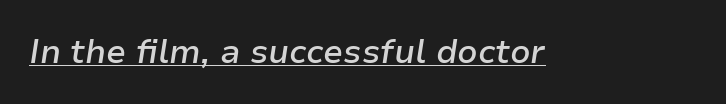
The image shows 33 px semibold type, italic (leaning right); set normal letter spacing, underlined; low stroke contrast and a medium x-height.
